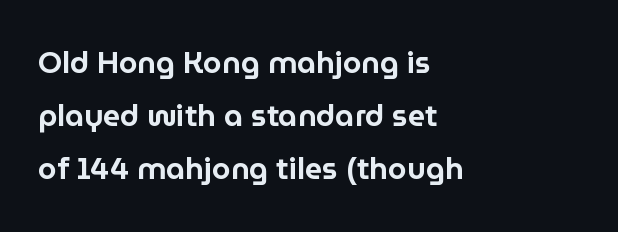
The gaps between neighbouring characters are ordinary and unremarkable. Decoration check: the copy has no underline. A roman cut, with each character standing at attention. What kind of face is this? One without serifs — a sans. The text block is weighted toward the left margin, trailing off unevenly rightward. Think of a printed novel: that variable character pitch is what you see here.
